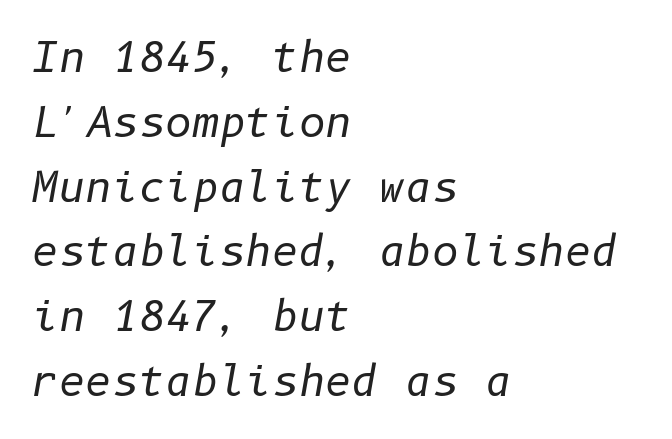
The image shows 41 px regular-weight type, italic (leaning right); set left-aligned, normal line spacing (1.58x), normal letter spacing, not underlined; low stroke contrast and a medium x-height.
